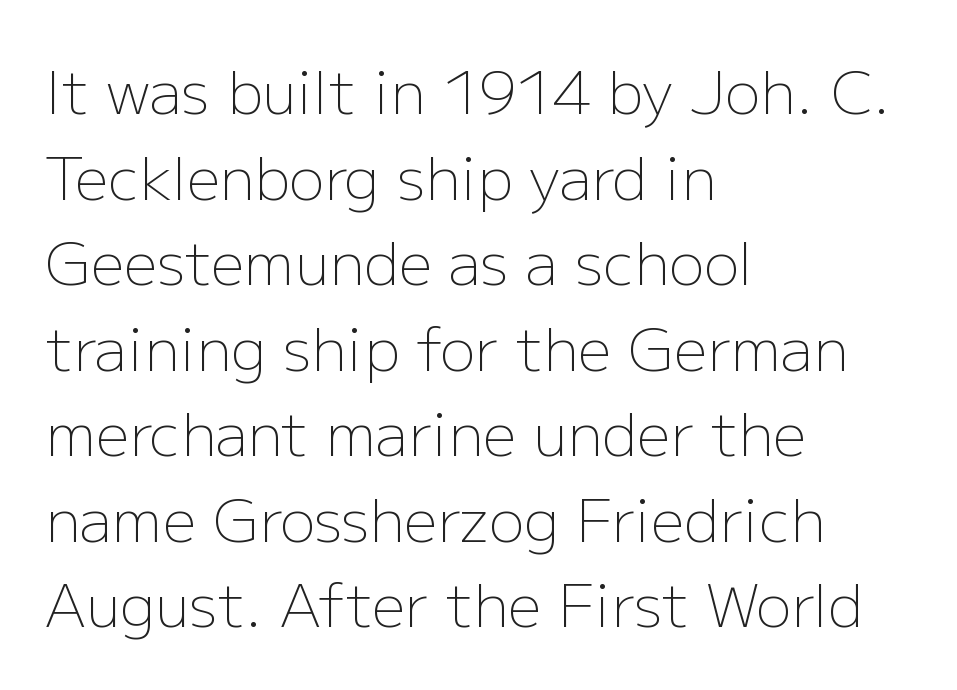
Each line starts at the same left margin while the right side varies. Nobody drew a line under any word here. The gaps between neighbouring characters are ordinary and unremarkable. The letters stand straight up with perfectly vertical stems. Stems here are at most as thick as an everyday book face.
